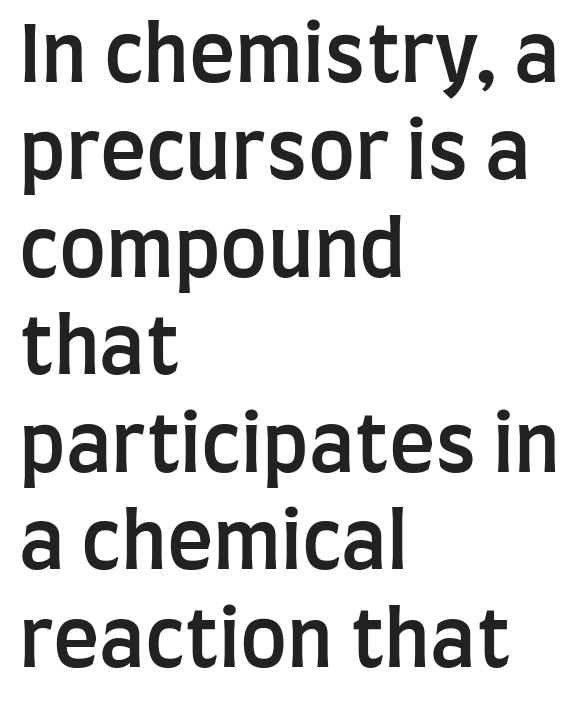
{"serif": "no", "italic": "no", "bold": "semi", "weight": "semibold", "width": "condensed", "stroke_contrast": "low", "x_height": "large", "monospaced": "no", "underline": "no", "align": "left", "line_spacing": "normal", "line_spacing_ratio": 1.25, "letter_spacing": "normal", "letter_spacing_em": 0.0, "glyph_px": 78}
